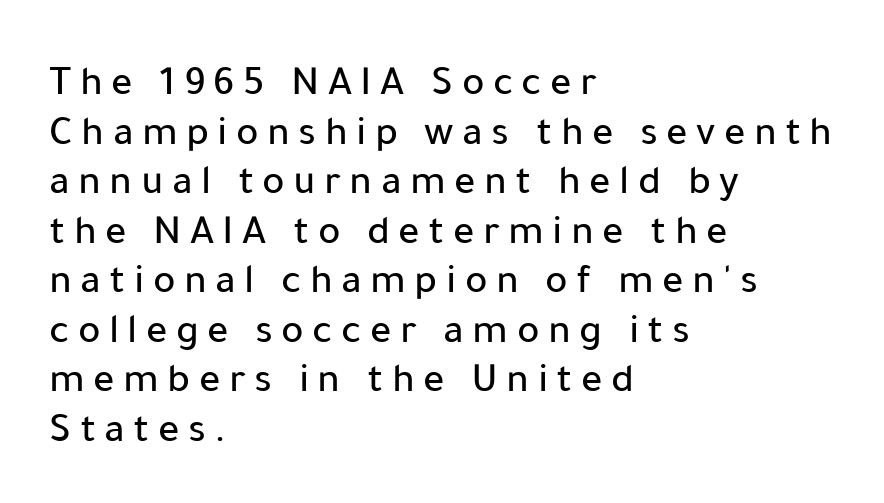
Typeset ragged right — the left edge is the straight one. Examine the stroke ends and you'll find no serifs. Unmarked baselines from the first word to the last. This rendering widens character spacing well past its baseline value. It's the straight-up-and-down kind of type.
